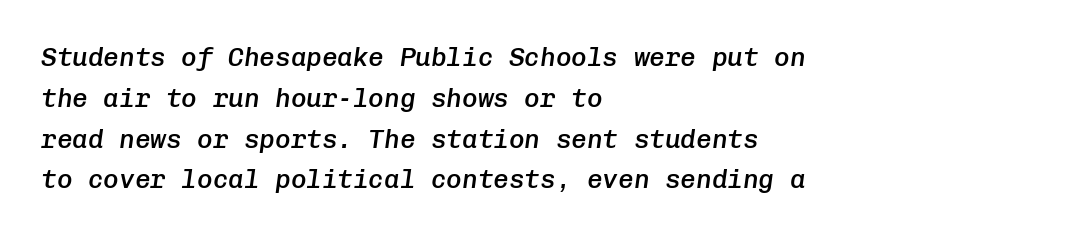
Compared with a centered layout, this one pins lines to the left instead. The font is running at a semibold setting, under full bold. Glyph-to-glyph distance matches everyday printed text. The font's italic variant was chosen for this text. Compared with typical paragraphs, the rows here are spaced about the same.
